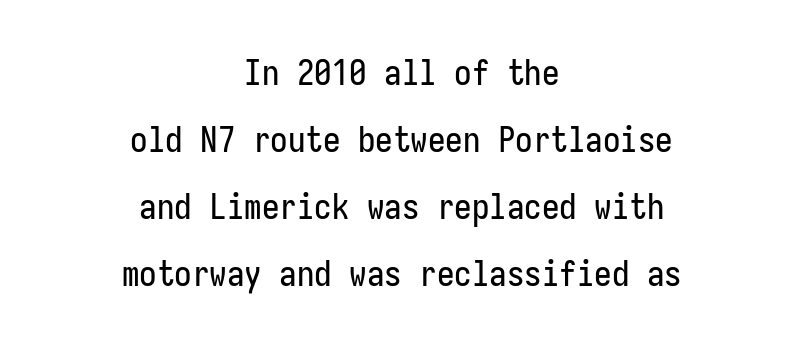
{"serif": "no", "italic": "no", "width": "condensed", "stroke_contrast": "low", "x_height": "medium", "underline": "no", "align": "center", "line_spacing": "loose", "line_spacing_ratio": 1.91, "letter_spacing": "normal", "letter_spacing_em": 0.0, "glyph_px": 35}
